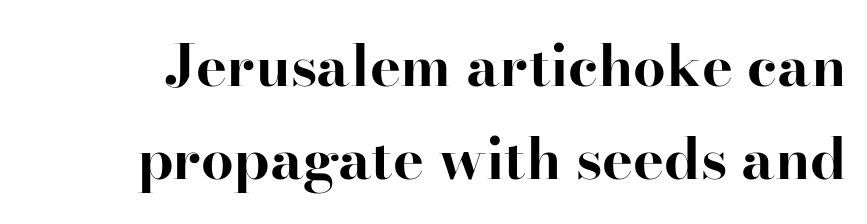
{"serif": "yes", "italic": "no", "bold": "yes", "weight": "bold", "width": "normal", "stroke_contrast": "high", "x_height": "small", "monospaced": "no", "underline": "no", "line_spacing": "normal", "line_spacing_ratio": 1.61, "letter_spacing": "normal", "letter_spacing_em": 0.0, "glyph_px": 58}
